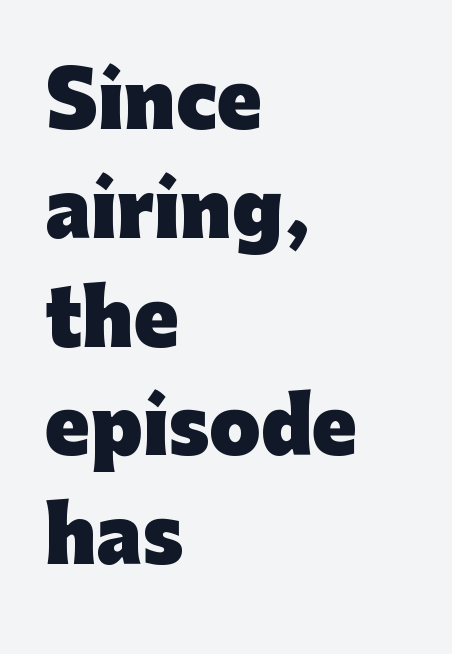
Q: Is the text bold? A: Yes.
Q: Is the text italic (slanted)? A: No, it is upright.
Q: Is the typeface a serif or a sans-serif typeface? A: Sans-serif.
Q: Is the text underlined? A: No.
Q: How is the paragraph aligned? A: Left-aligned.
Q: Is the spacing between letters normal or unusually wide? A: Normal.
Q: Is the spacing between lines tight, normal or loose? A: Normal.
Q: Width (condensed, normal, or wide)? A: Normal.
Q: Stroke contrast? A: Low.
Q: x-height? A: Medium.
Q: Monospaced? A: No.
